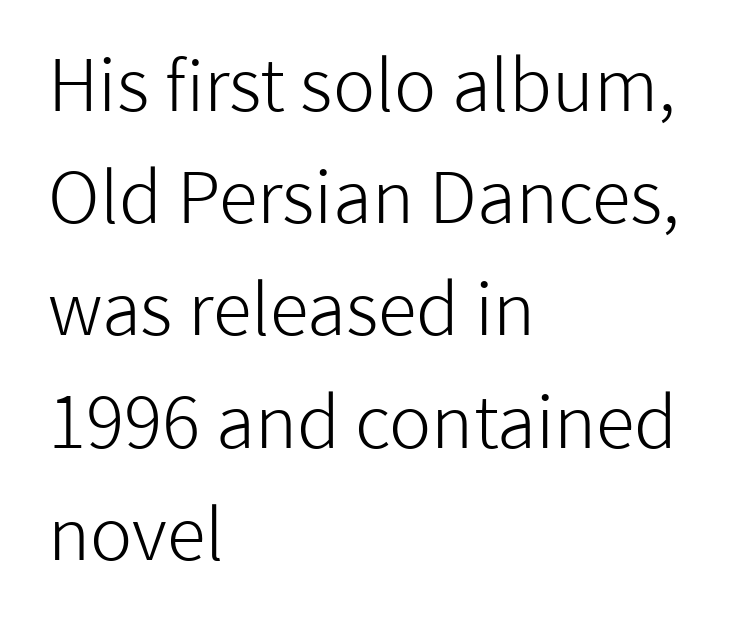
The image shows 71 px light sans-serif type, upright; set left-aligned, normal line spacing (1.58x), normal letter spacing, not underlined; low stroke contrast and a medium x-height.
